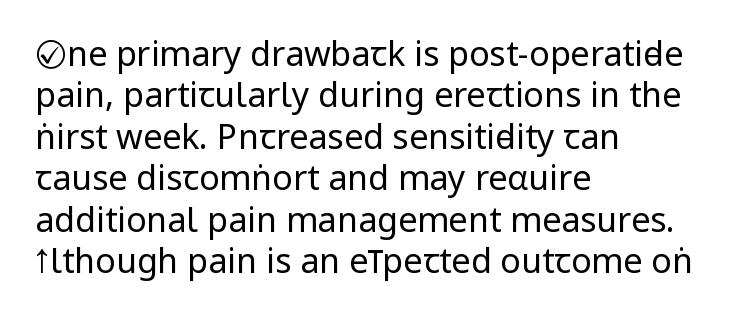
{"serif": "no", "italic": "no", "bold": "no", "weight": "regular", "width": "condensed", "stroke_contrast": "low", "x_height": "large", "monospaced": "no", "underline": "no", "align": "left", "line_spacing_ratio": 1.22, "letter_spacing": "normal", "letter_spacing_em": 0.0, "glyph_px": 34}
